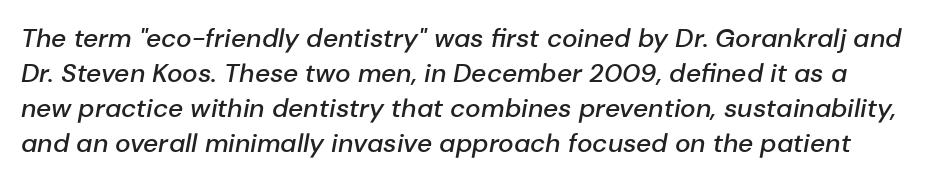
Check under the words: just untouched page. Does the lettering tilt? It does — this is italic. Is the letter spacing exaggerated? No — it looks like the ordinary default. Rows of type keep a routine distance in the vertical direction. Its strokes are somewhat broadened, the hallmark of semibold type.
